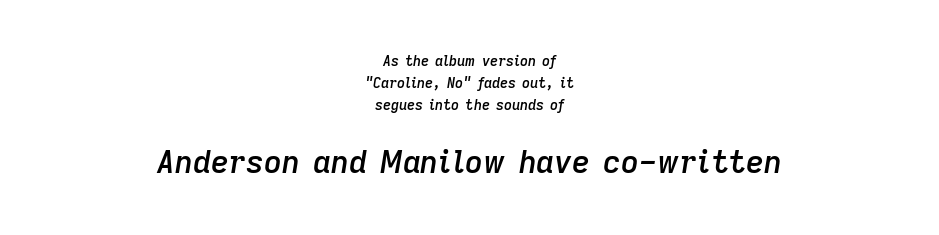
{"italic": "yes", "lean": "right", "slant_degrees": 9, "bold": "semi", "weight": "semibold", "width": "normal", "stroke_contrast": "low", "x_height": "medium", "monospaced": "no", "underline": "no", "align": "center", "line_spacing": "normal", "line_spacing_ratio": 1.56, "letter_spacing": "normal", "letter_spacing_em": 0.0, "larger_block": "second", "size_ratio": 2.21, "glyph_px": 31}
